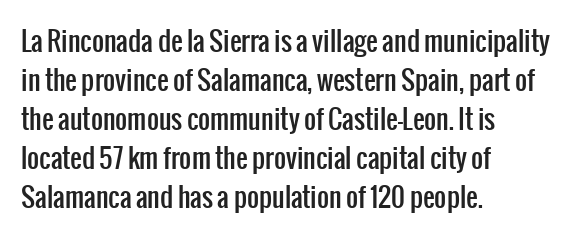
The compositor pushed each line to the left boundary. Every stem runs plumb, perpendicular to the baseline. This sample keeps an unexceptional amount of space between lines. Here the glyphs are tracked normally, forming tight word shapes. Descender tails drop into unmarked territory.
